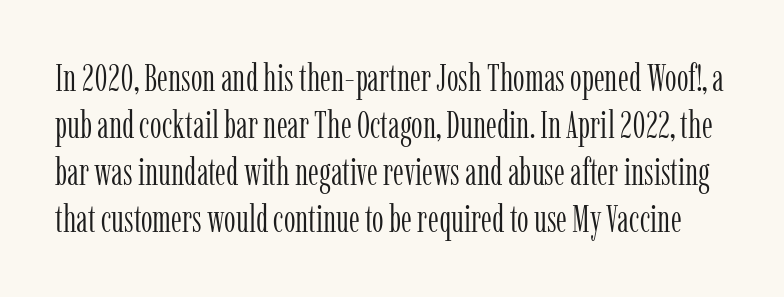
Here the designer chose a conventional face with non-uniform glyph widths. Each new line begins a customary step beneath the previous one. Letterform terminals end in serifs throughout the passage. Quick note: not italic, upright.
